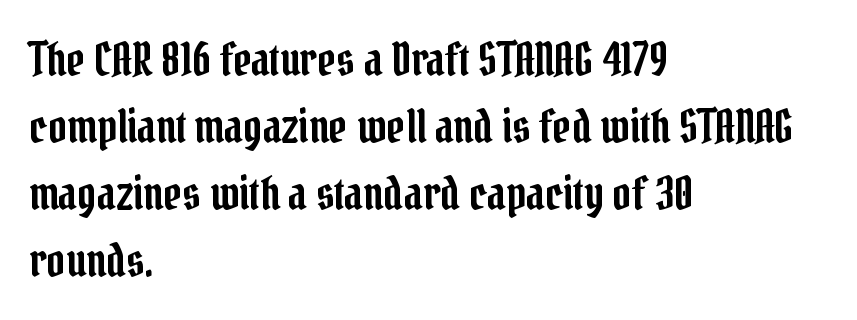
{"serif": "yes", "italic": "no", "width": "condensed", "stroke_contrast": "low", "x_height": "medium", "monospaced": "no", "underline": "no", "align": "left", "line_spacing": "normal", "line_spacing_ratio": 1.46, "letter_spacing": "normal", "letter_spacing_em": 0.0, "glyph_px": 46}
